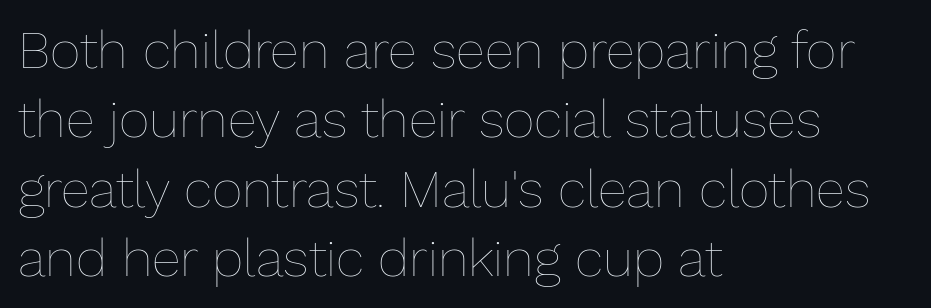
Q: Is the text bold? A: No.
Q: Is the text italic (slanted)? A: No, it is upright.
Q: Is the text underlined? A: No.
Q: How is the paragraph aligned? A: Left-aligned.
Q: Is the spacing between letters normal or unusually wide? A: Normal.
Q: Is the spacing between lines tight, normal or loose? A: Normal.
Q: Width (condensed, normal, or wide)? A: Normal.
Q: Stroke contrast? A: Low.
Q: x-height? A: Medium.
Q: Monospaced? A: No.
